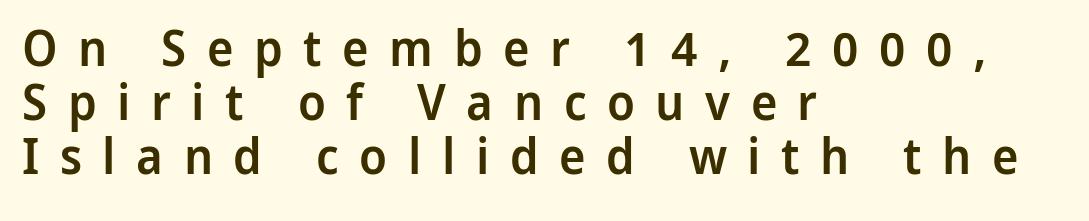
Q: Is the text bold? A: Semi-bold.
Q: Is the text italic (slanted)? A: No, it is upright.
Q: Is the typeface a serif or a sans-serif typeface? A: Sans-serif.
Q: Is the text underlined? A: No.
Q: How is the paragraph aligned? A: Left-aligned.
Q: Is the spacing between letters normal or unusually wide? A: Unusually wide.
Q: Is the spacing between lines tight, normal or loose? A: Tight.
Q: Width (condensed, normal, or wide)? A: Normal.
Q: Stroke contrast? A: Low.
Q: x-height? A: Medium.
Q: Monospaced? A: No.
